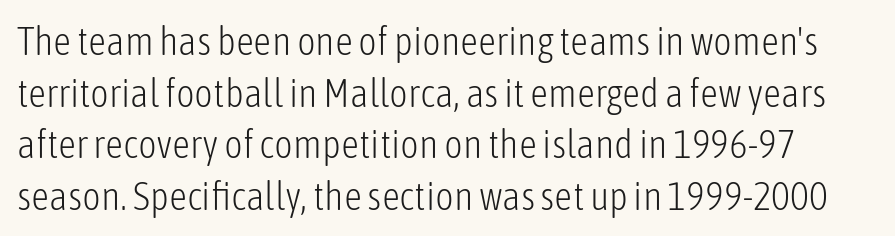
The horizontal fit of the characters is conventional and even. The passage shown is typed in a proportional face where columns would drift. Successive baselines arrive at the customary interval. Underline: absent. Nope, no serifs anywhere on these letters.
